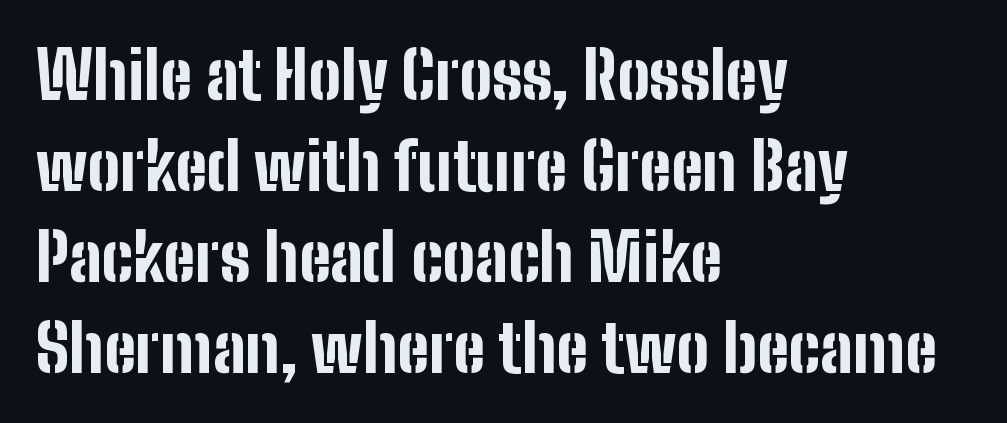
{"serif": "no", "italic": "no", "bold": "yes", "weight": "bold", "width": "condensed", "stroke_contrast": "low", "x_height": "medium", "monospaced": "no", "underline": "no", "align": "left", "line_spacing": "normal", "line_spacing_ratio": 1.4, "letter_spacing": "normal", "letter_spacing_em": 0.0, "glyph_px": 65}
